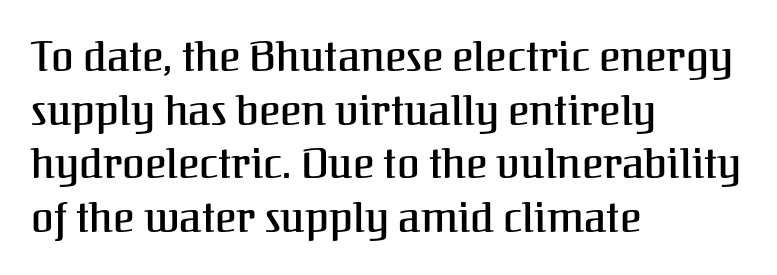
A bare baseline throughout the passage. How are the letters spaced? Ordinarily, with no added tracking. Baseline-to-baseline distance is the conventional proportion of letter height. Every character sits straight up, as roman type does. The type family on display is of the serif kind.
